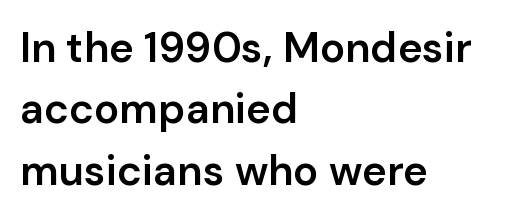
{"serif": "no", "italic": "no", "bold": "semi", "weight": "semibold", "width": "normal", "stroke_contrast": "low", "x_height": "medium", "monospaced": "no", "underline": "no", "align": "left", "line_spacing": "normal", "line_spacing_ratio": 1.46, "letter_spacing": "normal", "letter_spacing_em": 0.0, "glyph_px": 42}
